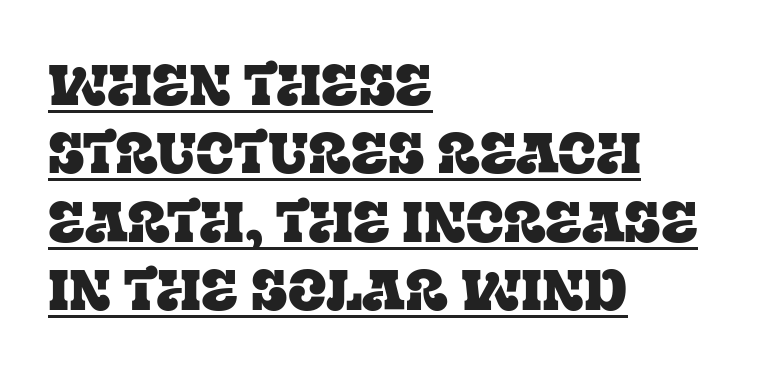
The image shows 57 px serif type, upright; set left-aligned, line spacing 1.2x, normal letter spacing, underlined; low stroke contrast and a large x-height.
